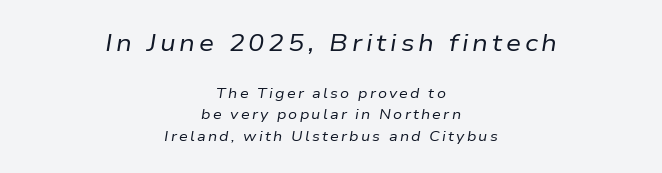
The image shows 24 px text type, italic (leaning right); set centered, normal line spacing (1.56x), not underlined; the first (top) block is 1.71x larger.
